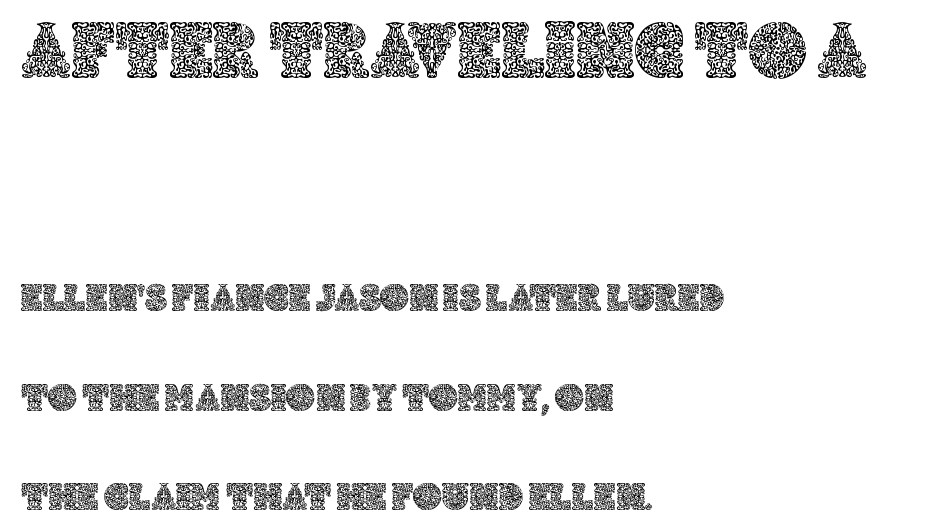
The image shows 80 px text type, upright; set left-aligned, loose line spacing (2.48x), normal letter spacing, not underlined; the first (top) block is 2.0x larger; a large x-height.
